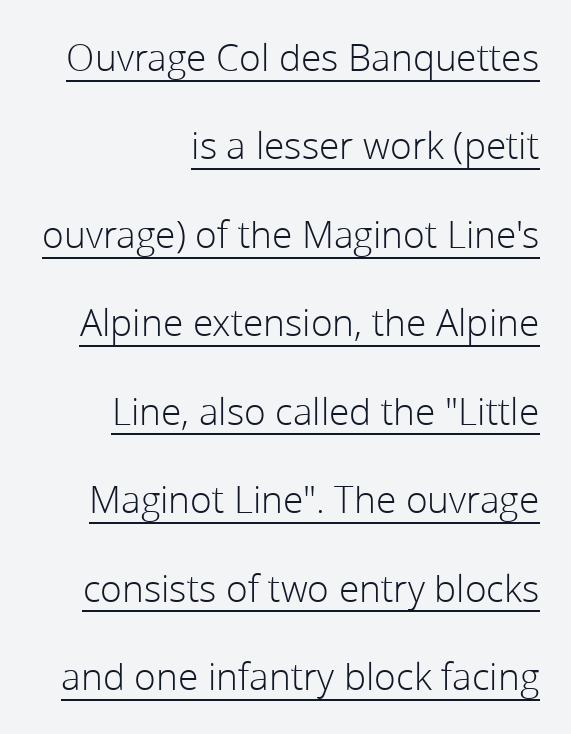
Is the stroke heavy? The answer is a plain regular-or-lighter. Compared with undecorated copy, this sample adds a rule below the words. The lines are quadded right. Examine the stroke ends and you'll find no serifs. Ascenders rise straight up at ninety degrees. You could not count columns in this text — the font is proportionally spaced.
